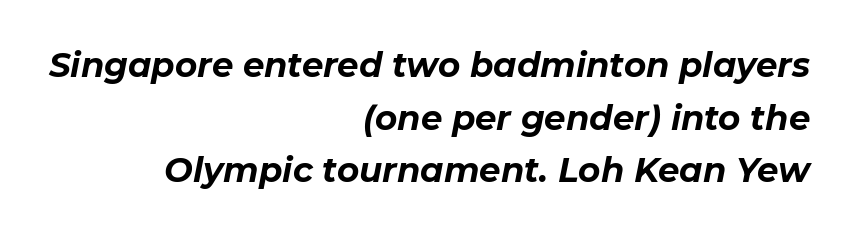
The image shows 34 px bold type, italic (leaning right); set right-aligned, normal line spacing (1.55x), normal letter spacing, not underlined; low stroke contrast and a medium x-height.
